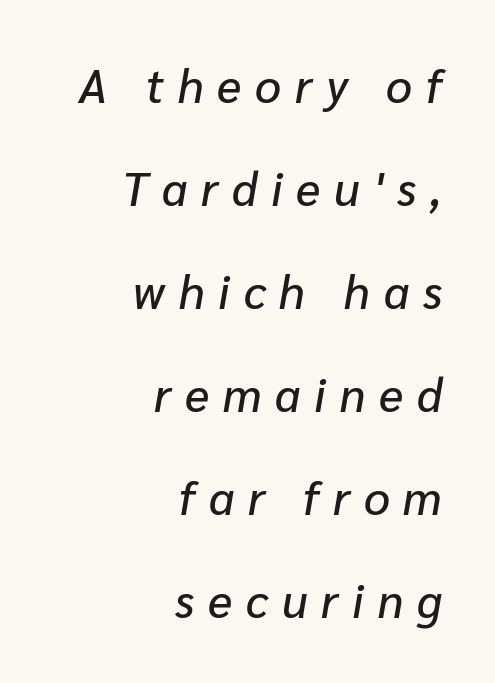
{"italic": "yes", "lean": "right", "slant_degrees": 10, "width": "normal", "stroke_contrast": "low", "x_height": "medium", "monospaced": "no", "underline": "no", "align": "right", "line_spacing": "loose", "line_spacing_ratio": 2.24, "letter_spacing": "wide", "letter_spacing_em": 0.3, "glyph_px": 46}
